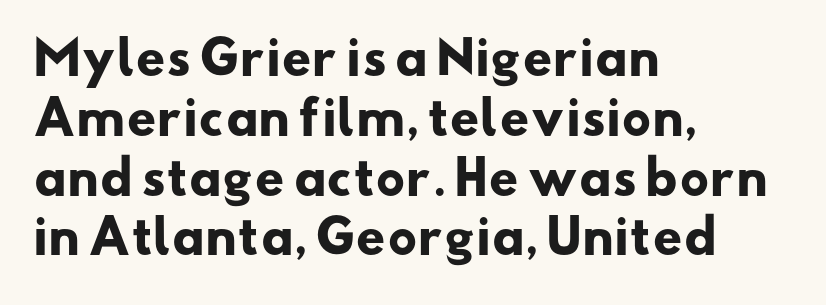
The gap between lines stays unmarked. There is no visible air inserted between adjacent glyphs. These lines are set flush left with a ragged right edge. The strokes are fattened all the way to bold. Line spacing here is normal.
